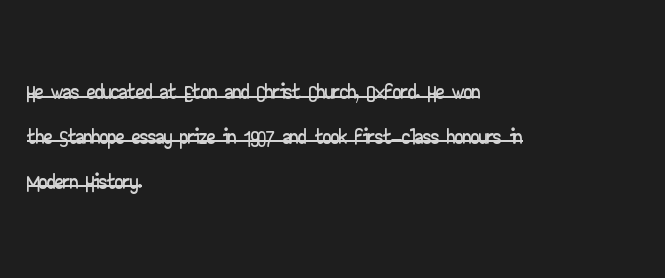
{"serif": "no", "italic": "no", "width": "wide", "stroke_contrast": "low", "x_height": "small", "monospaced": "no", "underline": "yes", "align": "left", "line_spacing": "normal", "line_spacing_ratio": 1.36, "letter_spacing": "normal", "letter_spacing_em": 0.0, "glyph_px": 33}
